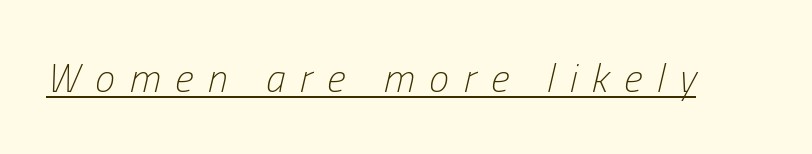
{"italic": "yes", "lean": "right", "slant_degrees": 13, "bold": "no", "weight": "light", "width": "condensed", "stroke_contrast": "low", "x_height": "medium", "monospaced": "no", "underline": "yes", "letter_spacing": "wide", "letter_spacing_em": 0.37, "glyph_px": 40}
